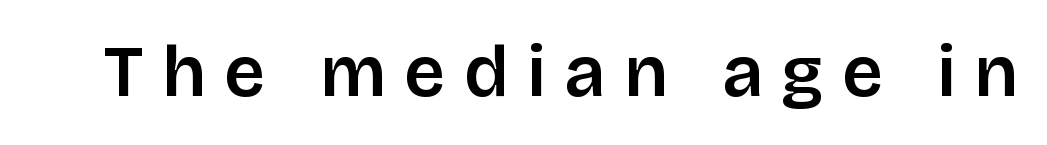
Q: Is the text bold? A: Semi-bold.
Q: Is the text italic (slanted)? A: No, it is upright.
Q: Is the typeface a serif or a sans-serif typeface? A: Sans-serif.
Q: Is the text underlined? A: No.
Q: Is the spacing between letters normal or unusually wide? A: Unusually wide.
Q: Width (condensed, normal, or wide)? A: Normal.
Q: Stroke contrast? A: Low.
Q: x-height? A: Large.
Q: Monospaced? A: No.
